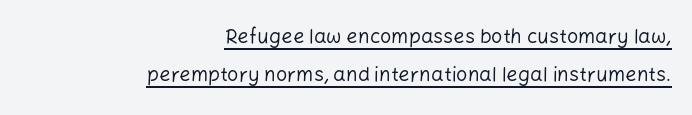
{"italic": "no", "bold": "no", "underline": "yes", "align": "right", "line_spacing": "loose", "line_spacing_ratio": 1.92, "letter_spacing": "normal", "letter_spacing_em": 0.0, "glyph_px": 20}
